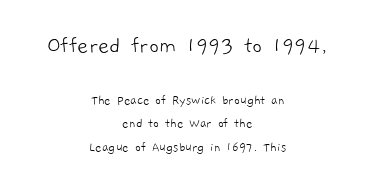
In terms of letterspacing, this is plain default setting. Top chunk: large. Bottom chunk: small. Does the leading feel generous? No, just average. Heft: none added — not bold. Is the block centered? Yes — each line is placed symmetrically about the middle. Each row of text sits above clean, open space.
